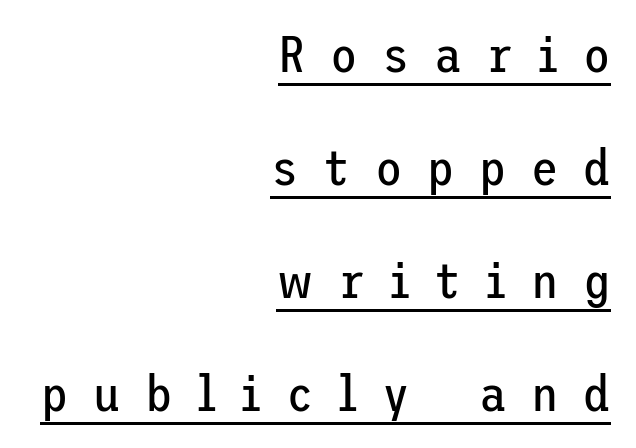
No heavy texture on the line: the type isn't bold. The type family on display is of the sans-serif kind. Style check: upright. Looks like someone drew a line under every word here. The paragraph has a hard right edge and a soft left edge.
